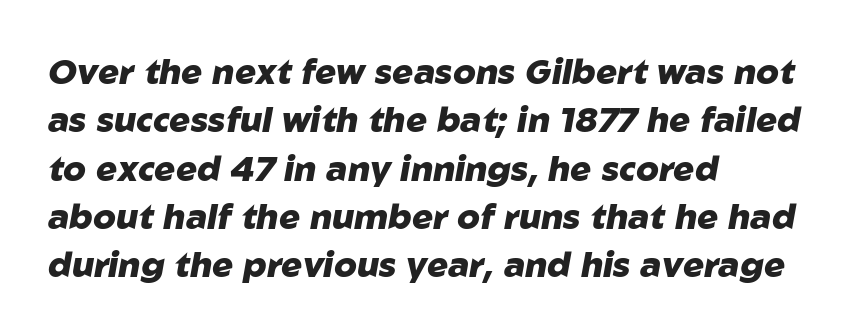
The image shows 35 px heavy type, italic (leaning right); set left-aligned, normal line spacing (1.38x), normal letter spacing, not underlined; low stroke contrast and a medium x-height.
